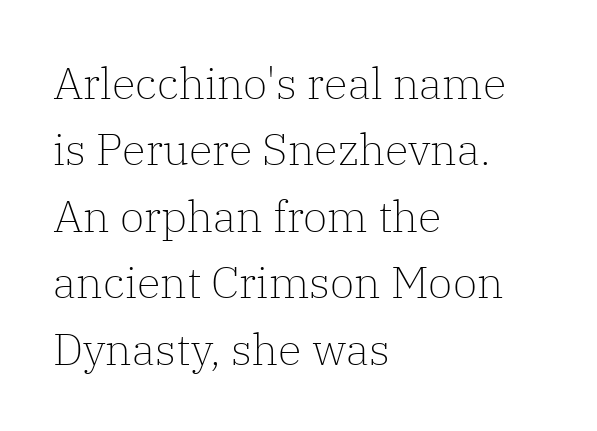
The image shows 44 px light serif type, upright; set left-aligned, normal line spacing (1.51x), normal letter spacing, not underlined; low stroke contrast and a medium x-height.
